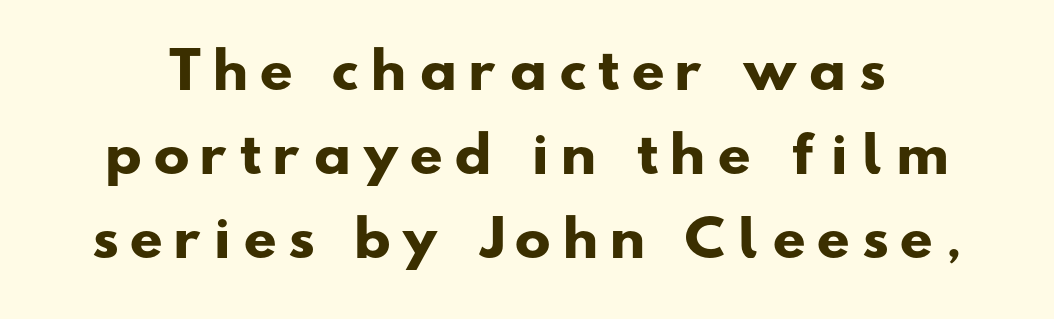
Q: Is the text bold? A: Yes.
Q: Is the typeface a serif or a sans-serif typeface? A: Sans-serif.
Q: Is the text underlined? A: No.
Q: Is the spacing between letters normal or unusually wide? A: Unusually wide.
Q: Width (condensed, normal, or wide)? A: Wide.
Q: Stroke contrast? A: Low.
Q: x-height? A: Small.
Q: Monospaced? A: No.
